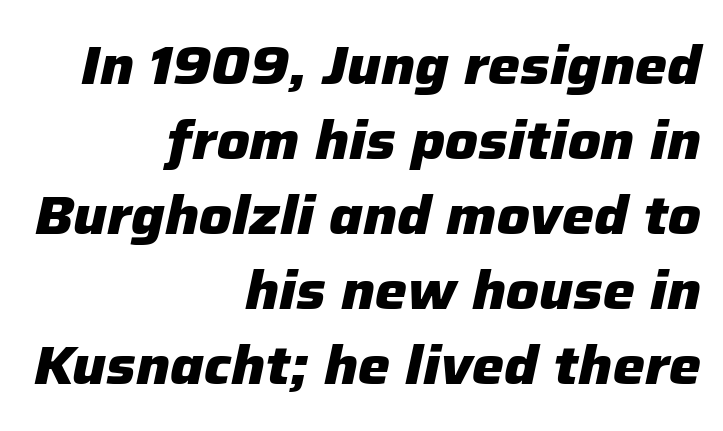
{"italic": "yes", "lean": "right", "slant_degrees": 12, "bold": "yes", "weight": "heavy", "width": "normal", "stroke_contrast": "low", "x_height": "medium", "monospaced": "no", "underline": "no", "align": "right", "line_spacing": "normal", "line_spacing_ratio": 1.39, "letter_spacing": "normal", "letter_spacing_em": 0.0, "glyph_px": 54}
